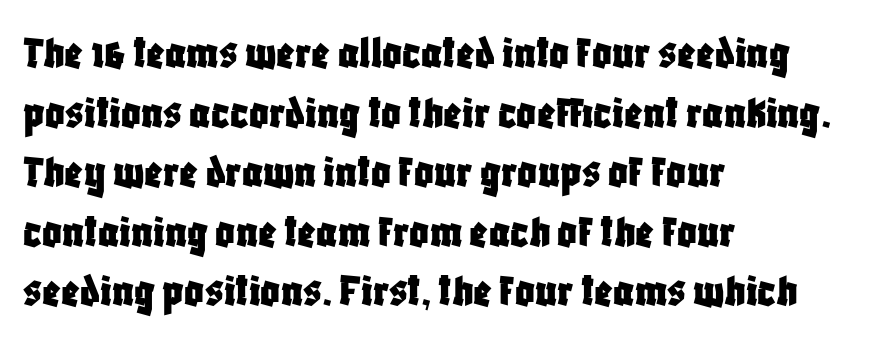
The image shows 48 px condensed sans-serif type, upright; set left-aligned, line spacing 1.24x, normal letter spacing, not underlined; low stroke contrast and a large x-height.
